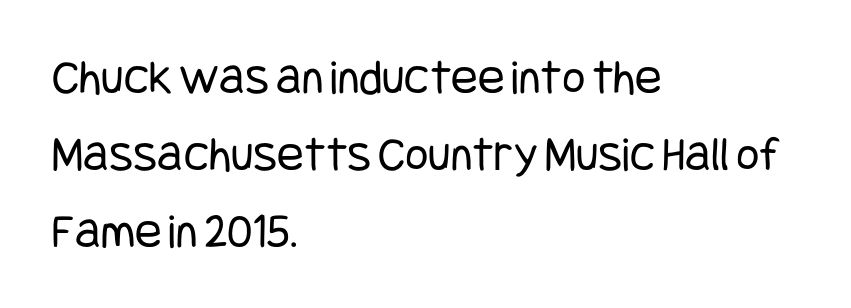
The image shows 50 px regular-weight, condensed sans-serif type, upright; set left-aligned, normal line spacing (1.54x), normal letter spacing, not underlined; low stroke contrast and a large x-height.
